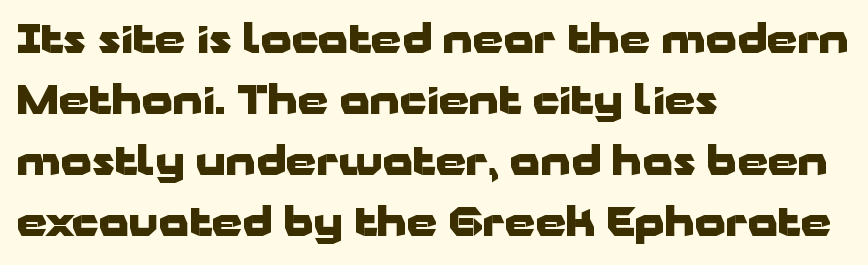
Q: Is the text bold? A: Yes.
Q: Is the text italic (slanted)? A: No, it is upright.
Q: Is the typeface a serif or a sans-serif typeface? A: Sans-serif.
Q: Is the text underlined? A: No.
Q: How is the paragraph aligned? A: Left-aligned.
Q: Is the spacing between letters normal or unusually wide? A: Normal.
Q: Is the spacing between lines tight, normal or loose? A: Normal.
Q: Width (condensed, normal, or wide)? A: Wide.
Q: Stroke contrast? A: Low.
Q: x-height? A: Medium.
Q: Monospaced? A: No.
